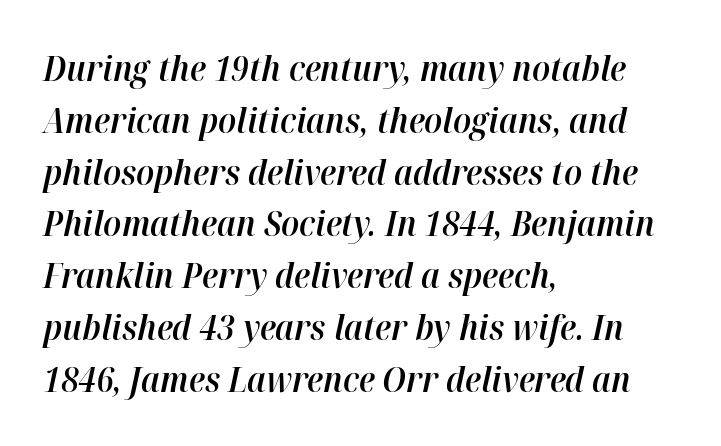
The compositor pushed each line to the left boundary. Caption: semibold face, moderately heavy strokes. This sample uses an oblique cut, with every glyph tilted off the vertical. Character widths vary here, with narrow letters taking less room than wide ones. Characters follow at the spacing the type designer built in. Each row of text sits above clean, open space.
